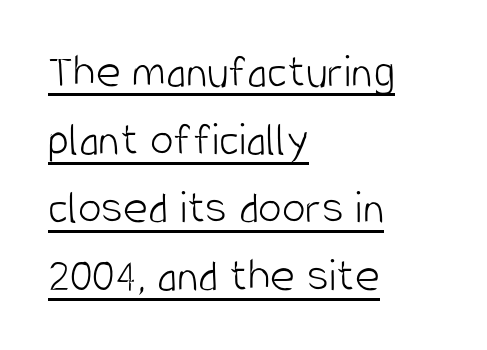
The image shows 48 px light, condensed sans-serif type, upright; set left-aligned, normal line spacing (1.42x), normal letter spacing, underlined; low stroke contrast and a large x-height.
